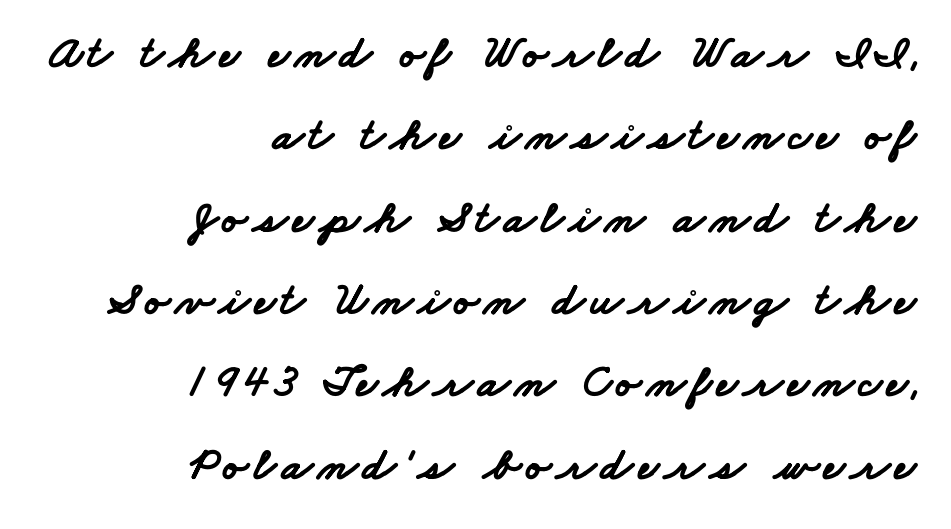
The image shows 46 px bold, wide sans-serif type; set right-aligned, line spacing 1.79x, not underlined; low stroke contrast and a small x-height.
